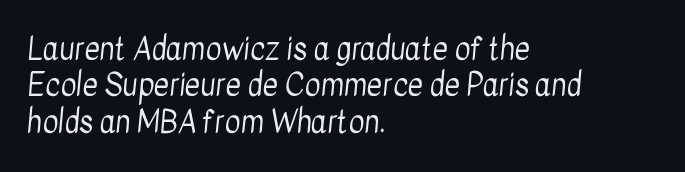
The image shows 30 px regular-weight, condensed sans-serif type; set left-aligned, line spacing 1.21x, normal letter spacing, not underlined; low stroke contrast and a medium x-height.
